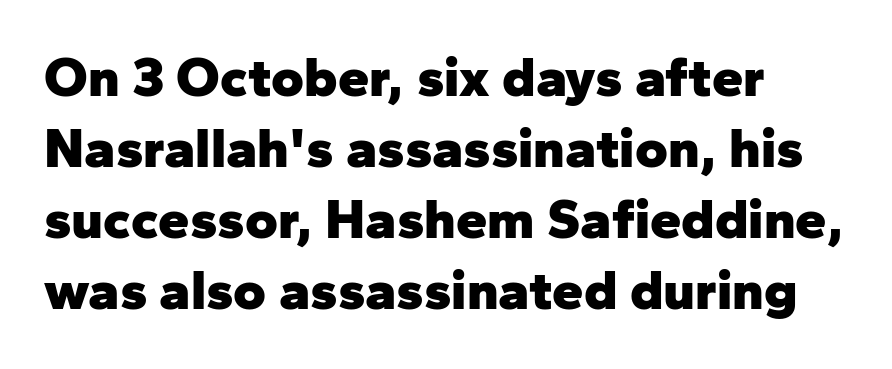
Q: Is the text bold? A: Yes.
Q: Is the text italic (slanted)? A: No, it is upright.
Q: Is the typeface a serif or a sans-serif typeface? A: Sans-serif.
Q: Is the text underlined? A: No.
Q: How is the paragraph aligned? A: Left-aligned.
Q: Is the spacing between letters normal or unusually wide? A: Normal.
Q: Is the spacing between lines tight, normal or loose? A: Normal.
Q: Width (condensed, normal, or wide)? A: Normal.
Q: Stroke contrast? A: Low.
Q: x-height? A: Medium.
Q: Monospaced? A: No.
